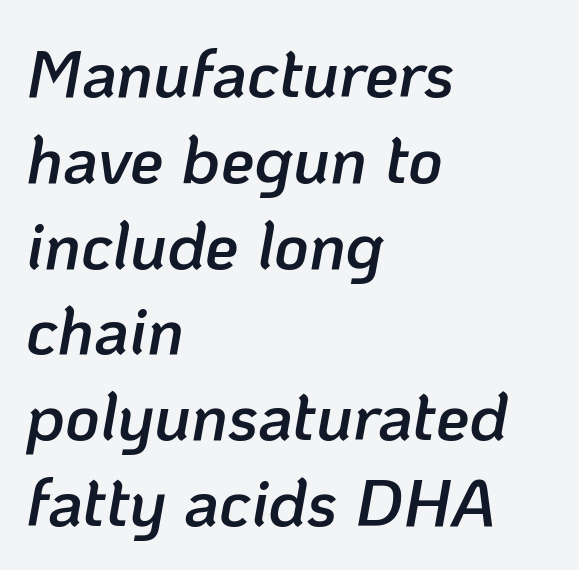
Slightly chunky letters — semibold, I'd say, not full bold. Line beginnings align vertically; line endings do not. You could call the tracking neutral — neither tight nor loose. Looks like regular typesetting: each glyph gets only the width it needs. Leading matches the norm, producing a regular column. Compared with ordinary roman type, these characters are visibly tilted.
